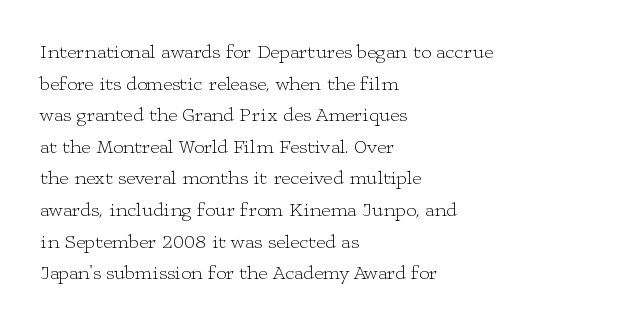
Teacher's note: observe the even left margin — that is flush-left alignment. The passage shown is not underscored anywhere. The rendering uses a moderate line-height, typical for paragraphs. Ascenders rise straight up at ninety degrees. Nobody touched the tracking dial on this one.
